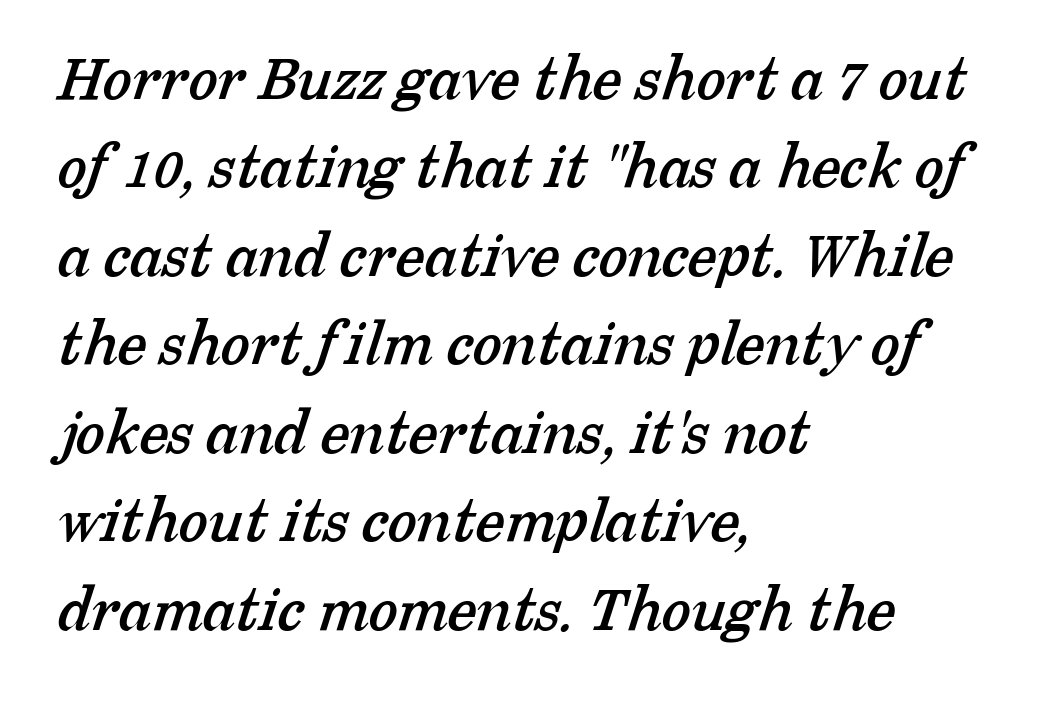
Q: Is the typeface a serif or a sans-serif typeface? A: Serif.
Q: Is the text underlined? A: No.
Q: How is the paragraph aligned? A: Left-aligned.
Q: Is the spacing between letters normal or unusually wide? A: Normal.
Q: Is the spacing between lines tight, normal or loose? A: Normal.
Q: Width (condensed, normal, or wide)? A: Normal.
Q: Stroke contrast? A: Low.
Q: x-height? A: Medium.
Q: Monospaced? A: No.
